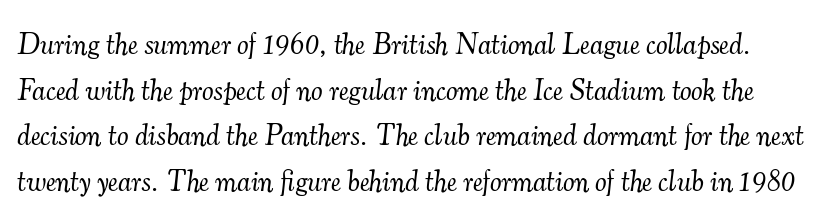
Bare-footed words on every line. Does the leading feel generous? No, just average. Compared with ordinary roman type, these characters are visibly tilted. Here the designer chose a conventional face with non-uniform glyph widths. No heavy texture on the line: the type isn't bold.
